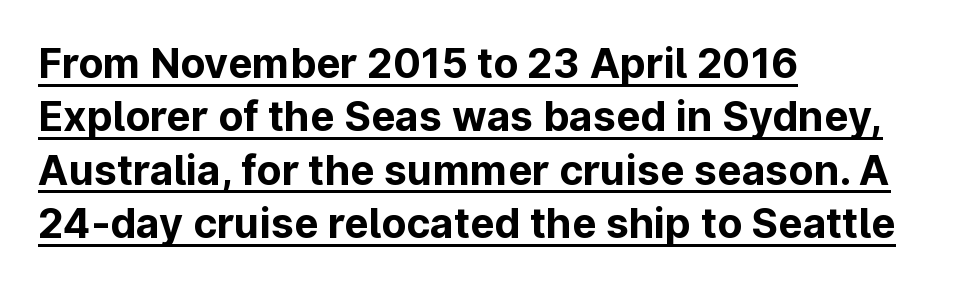
The image shows 41 px bold sans-serif type, upright; set left-aligned, normal line spacing (1.3x), normal letter spacing, underlined; low stroke contrast and a medium x-height.
